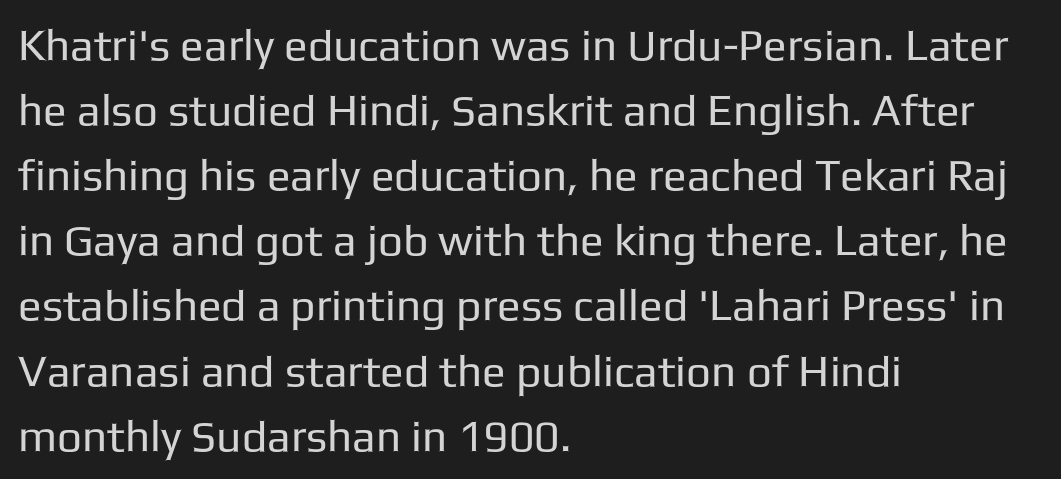
The image shows 44 px regular-weight sans-serif type, upright; set left-aligned, normal line spacing (1.48x), normal letter spacing, not underlined; low stroke contrast and a medium x-height.
